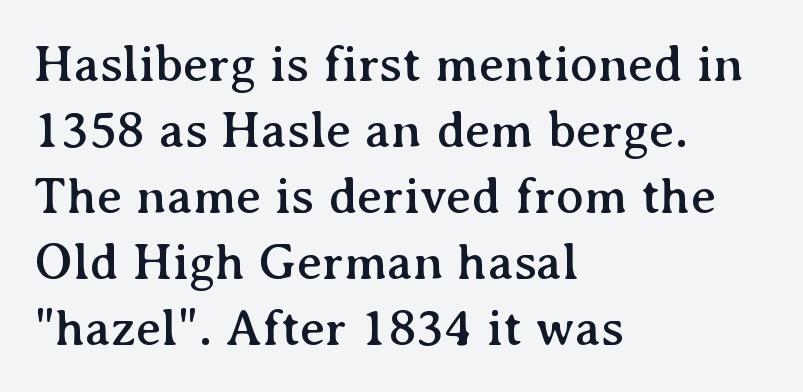
Caption: standard tracking, unaltered. Note: serifs present on the glyphs. These lines are set flush left with a ragged right edge. Italic? Not at all — the glyphs are vertical.
